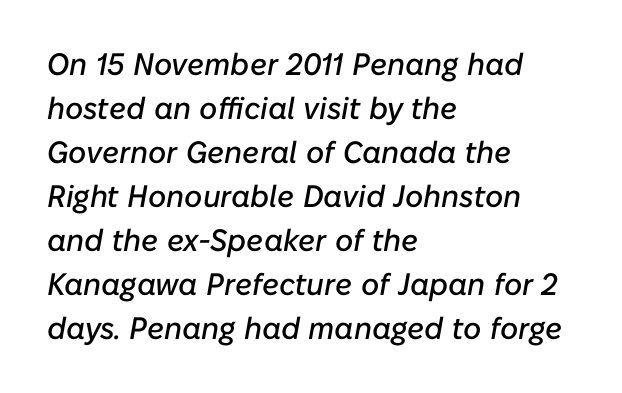
Here the glyphs are tracked normally, forming tight word shapes. You could not count columns in this text — the font is proportionally spaced. The rendering applies a slant to the glyphs. The space beneath each line is pristine and unruled.
